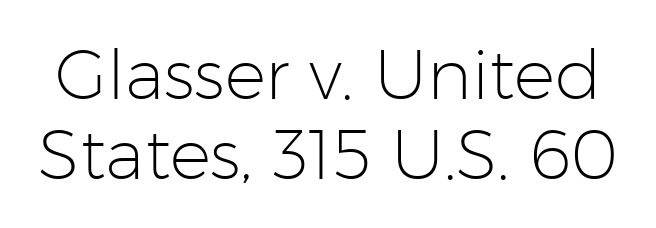
{"serif": "no", "italic": "no", "bold": "no", "weight": "light", "width": "normal", "stroke_contrast": "low", "x_height": "medium", "monospaced": "no", "underline": "no", "line_spacing_ratio": 1.16, "letter_spacing": "normal", "letter_spacing_em": 0.0, "glyph_px": 69}
